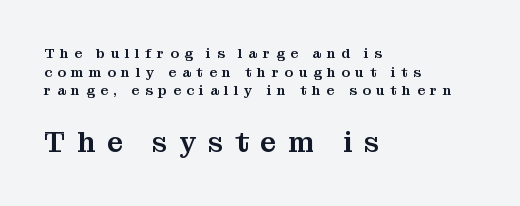
Q: Is the text italic (slanted)? A: No, it is upright.
Q: Is the typeface a serif or a sans-serif typeface? A: Serif.
Q: Is the text underlined? A: No.
Q: How is the paragraph aligned? A: Left-aligned.
Q: Is the spacing between letters normal or unusually wide? A: Unusually wide.
Q: Is the spacing between lines tight, normal or loose? A: Normal.
Q: Which block of text is set in a larger size, the first (top) or the second (bottom)? A: The second (bottom) one.
Q: Width (condensed, normal, or wide)? A: Normal.
Q: Stroke contrast? A: Medium.
Q: x-height? A: Medium.
Q: Monospaced? A: No.
